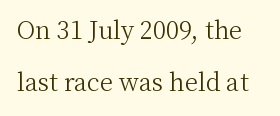
{"italic": "no", "bold": "no", "underline": "no", "line_spacing": "loose", "line_spacing_ratio": 2.17, "letter_spacing": "normal", "letter_spacing_em": 0.0, "glyph_px": 24}
